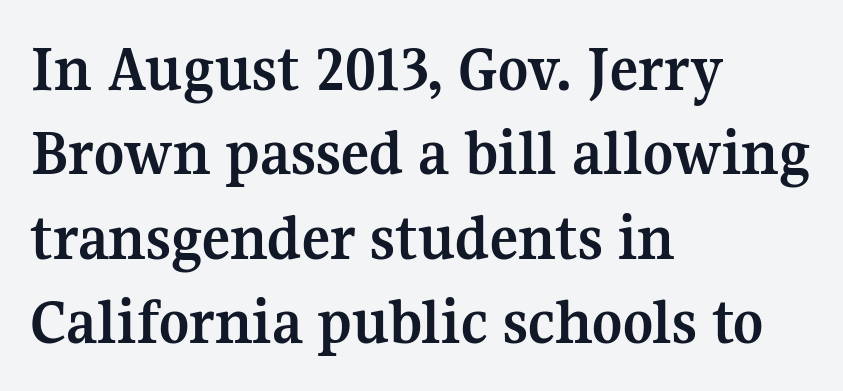
The zone under the glyphs is completely vacant. Summary of weight: heavy, a full bold. Where is the straight margin? On the left. Honestly, the letter spacing is just normal — you wouldn't notice it.
